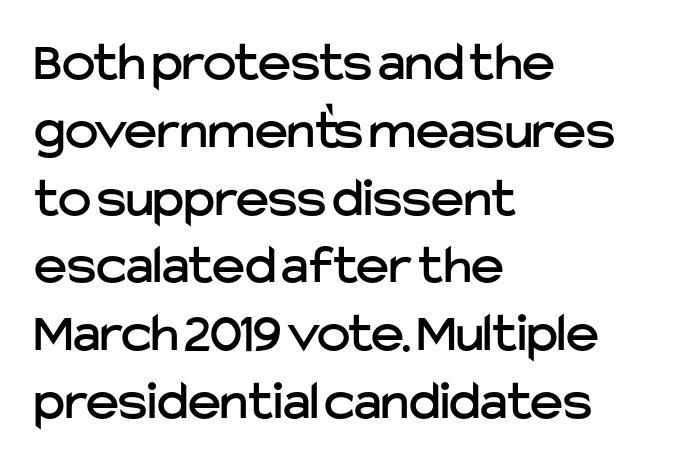
Posture: vertical. Standard letterfit; no display-style spreading of the glyphs. Looks like regular typesetting: each glyph gets only the width it needs. Horizontally, the lines are justified to the leading edge only. Unmarked baselines from the first word to the last. Serif or sans? Sans — the stroke terminals are bare.
